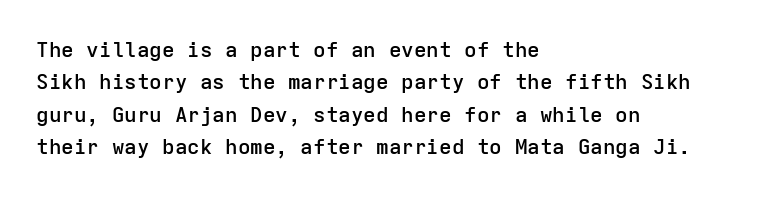
The image shows 21 px text type, upright; set left-aligned, normal line spacing (1.54x), normal letter spacing, not underlined.
